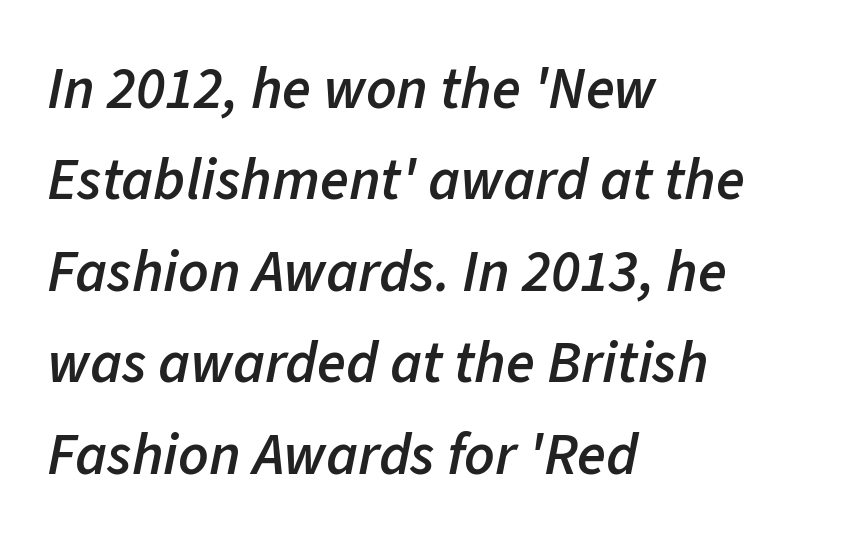
The image shows 59 px semibold type, italic (leaning right); set left-aligned, normal line spacing (1.55x), normal letter spacing, not underlined; low stroke contrast and a medium x-height.
